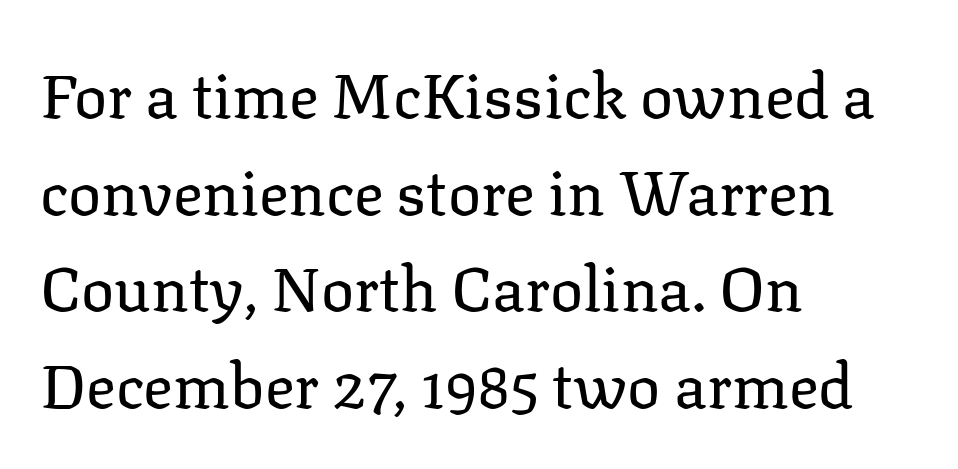
The image shows 62 px regular-weight serif type, upright; set left-aligned, normal line spacing (1.56x), normal letter spacing, not underlined; low stroke contrast and a medium x-height.
